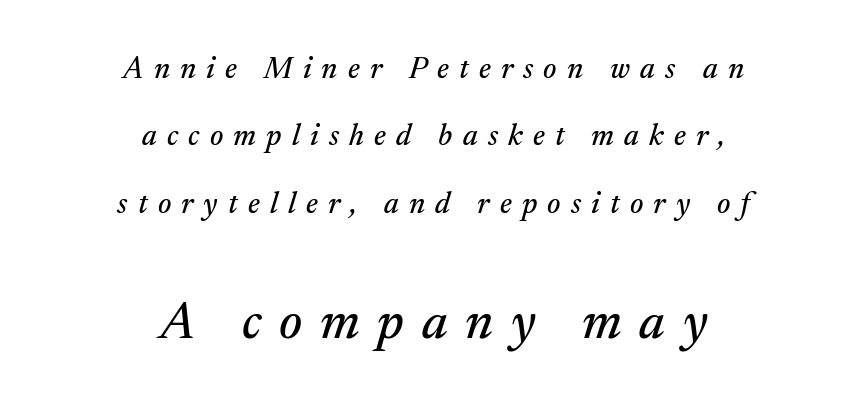
Q: Is the text italic (slanted)? A: Yes, it leans right by about 17 degrees.
Q: Is the typeface a serif or a sans-serif typeface? A: Serif.
Q: Is the text underlined? A: No.
Q: How is the paragraph aligned? A: Centered.
Q: Is the spacing between letters normal or unusually wide? A: Unusually wide.
Q: Is the spacing between lines tight, normal or loose? A: Loose.
Q: Which block of text is set in a larger size, the first (top) or the second (bottom)? A: The second (bottom) one.
Q: Width (condensed, normal, or wide)? A: Normal.
Q: Stroke contrast? A: Medium.
Q: x-height? A: Medium.
Q: Monospaced? A: No.
